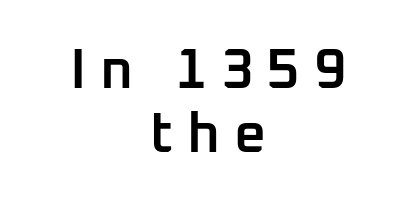
The image shows 56 px semibold sans-serif type, upright; set centered, tight line spacing (1.15x), unusually wide letter spacing (+0.25 em), not underlined; low stroke contrast and a medium x-height.
